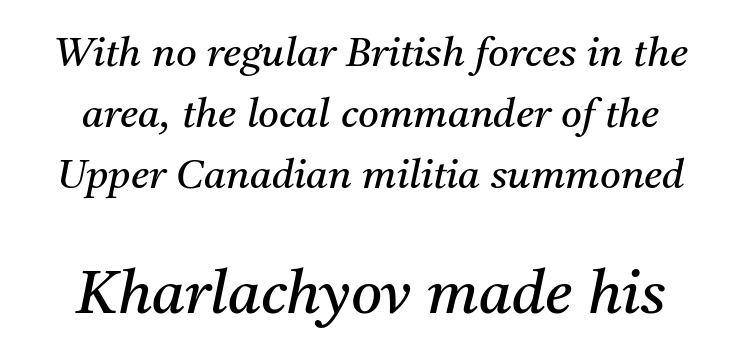
The passage shown is typeset with a serif family. The passage shown begins with its smaller block and ends with its larger one. This rendering leaves character spacing at its baseline value. The font is comparable to plain body text, perhaps lighter. The letters advance in unequal steps, a hallmark of proportional type.
